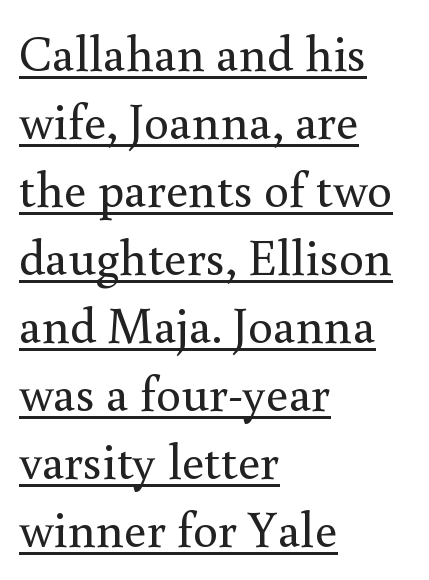
Q: Is the text bold? A: No.
Q: Is the text italic (slanted)? A: No, it is upright.
Q: Is the typeface a serif or a sans-serif typeface? A: Serif.
Q: Is the text underlined? A: Yes.
Q: How is the paragraph aligned? A: Left-aligned.
Q: Is the spacing between letters normal or unusually wide? A: Normal.
Q: Is the spacing between lines tight, normal or loose? A: Normal.
Q: Width (condensed, normal, or wide)? A: Normal.
Q: x-height? A: Small.
Q: Monospaced? A: No.
